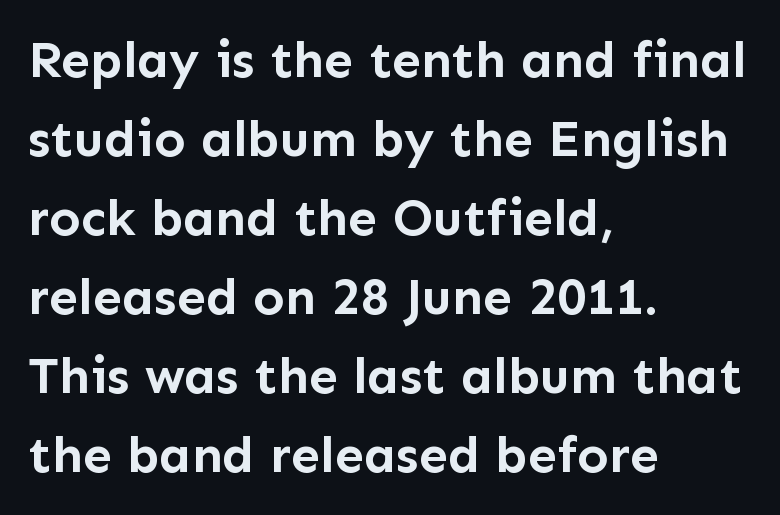
{"serif": "no", "italic": "no", "bold": "yes", "weight": "semibold", "width": "normal", "stroke_contrast": "low", "x_height": "medium", "monospaced": "no", "underline": "no", "align": "left", "line_spacing": "normal", "line_spacing_ratio": 1.52, "letter_spacing": "normal", "letter_spacing_em": 0.0, "glyph_px": 52}
